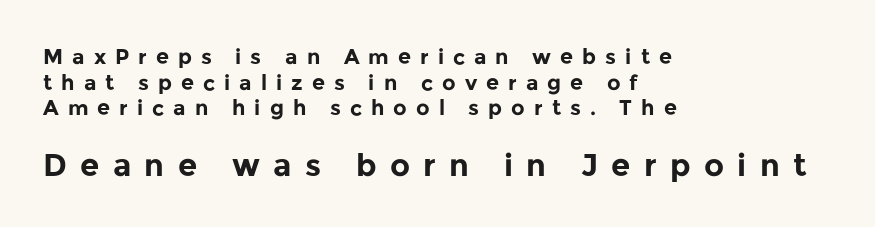
A typesetter would mark this as roman, not italic. Stroke thickness is high; the sample reads as a true bold. These two chunks differ in scale, with the bottom chunk taking the larger measure. Words float on clear page, feet unadorned. The tracking reads as deliberately expanded to a designer's eye. Layout note: lines flush left.
